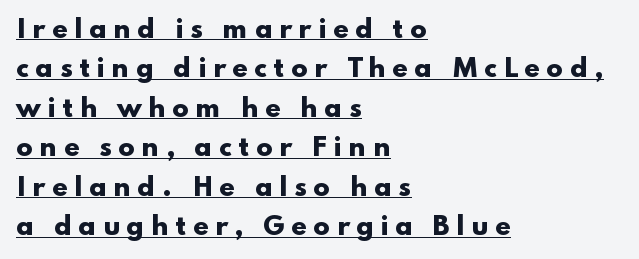
Q: Is the text bold? A: Yes.
Q: Is the text italic (slanted)? A: No, it is upright.
Q: Is the text underlined? A: Yes.
Q: How is the paragraph aligned? A: Left-aligned.
Q: Is the spacing between letters normal or unusually wide? A: Unusually wide.
Q: Is the spacing between lines tight, normal or loose? A: Normal.
